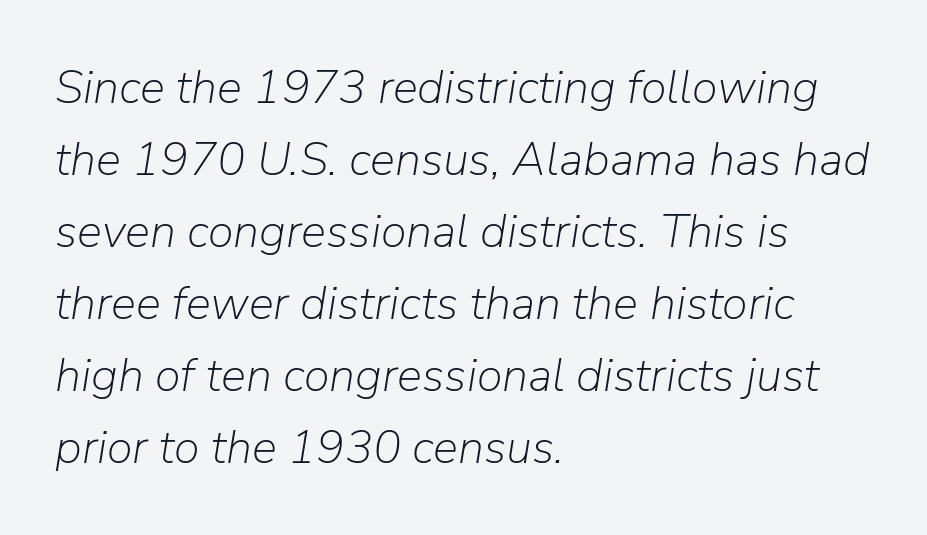
Q: Is the text bold? A: No.
Q: Is the text italic (slanted)? A: Yes, it leans right by about 9 degrees.
Q: Is the text underlined? A: No.
Q: How is the paragraph aligned? A: Left-aligned.
Q: Is the spacing between letters normal or unusually wide? A: Normal.
Q: Is the spacing between lines tight, normal or loose? A: Normal.
Q: Width (condensed, normal, or wide)? A: Normal.
Q: Stroke contrast? A: Low.
Q: x-height? A: Medium.
Q: Monospaced? A: No.
